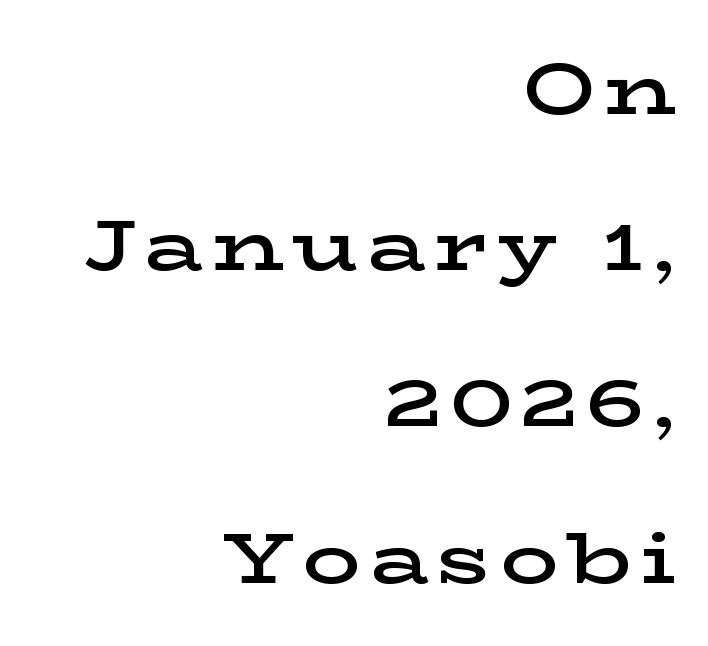
{"serif": "yes", "italic": "no", "bold": "semi", "weight": "semibold", "width": "wide", "stroke_contrast": "low", "x_height": "medium", "monospaced": "no", "underline": "no", "align": "right", "line_spacing": "loose", "line_spacing_ratio": 2.17, "glyph_px": 72}
